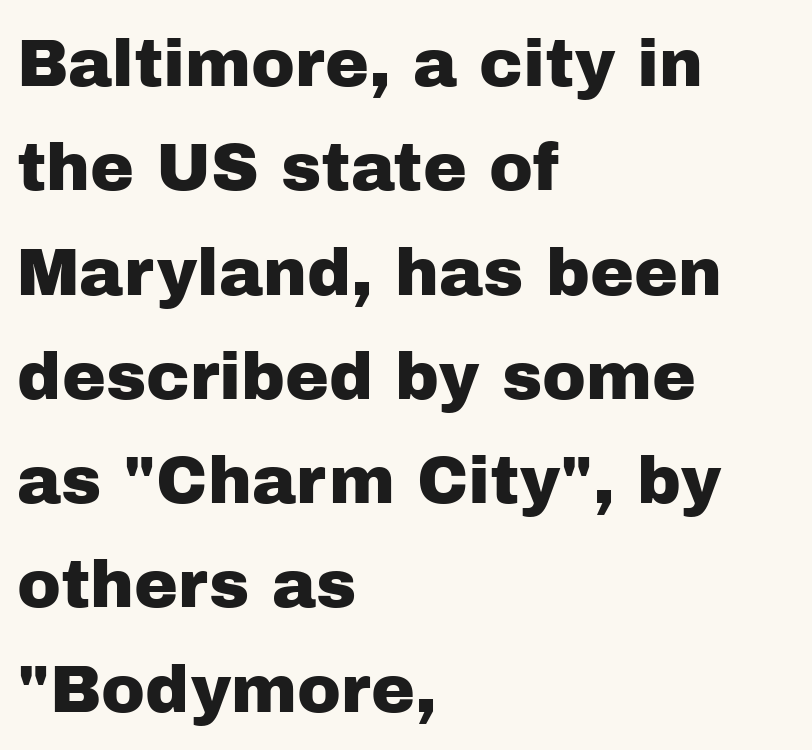
Serif or sans? Sans — the stroke terminals are bare. The letters advance in unequal steps, a hallmark of proportional type. Words appear dense and cohesive because spacing is normal. You can tell it's not italic because the verticals are truly vertical. Successive baselines arrive at the customary interval. Visually the block forms a straight wall on the left and a jagged coastline on the right.
